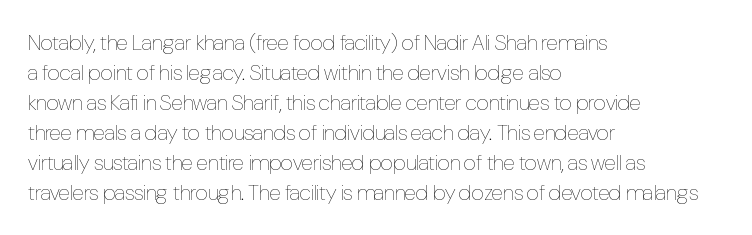
The image shows 22 px text type, upright; set left-aligned, normal line spacing (1.36x), normal letter spacing, not underlined.
